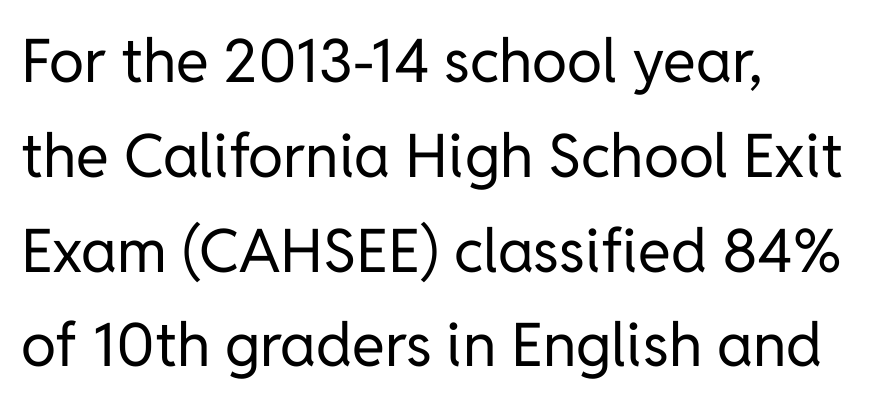
Q: Is the text bold? A: No.
Q: Is the text italic (slanted)? A: No, it is upright.
Q: Is the typeface a serif or a sans-serif typeface? A: Sans-serif.
Q: Is the text underlined? A: No.
Q: How is the paragraph aligned? A: Left-aligned.
Q: Is the spacing between letters normal or unusually wide? A: Normal.
Q: Is the spacing between lines tight, normal or loose? A: Normal.
Q: Width (condensed, normal, or wide)? A: Normal.
Q: Stroke contrast? A: Low.
Q: x-height? A: Medium.
Q: Monospaced? A: No.
